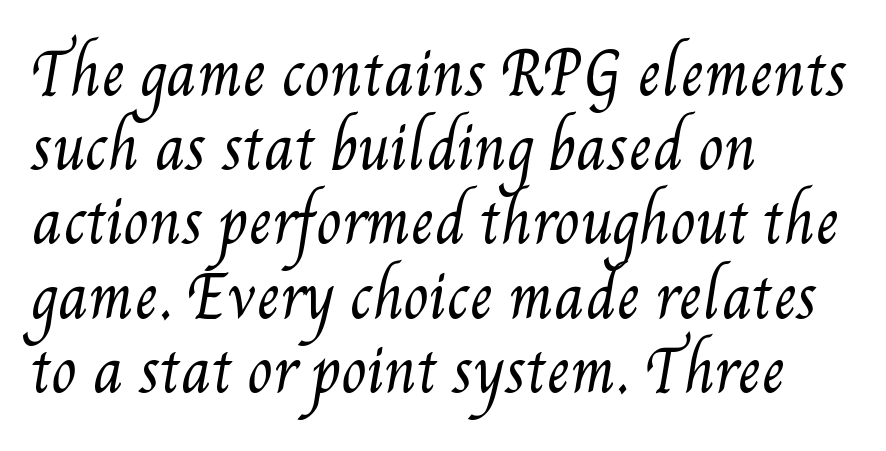
The image shows 58 px regular-weight, condensed type; set left-aligned, normal line spacing (1.28x), normal letter spacing, not underlined; medium stroke contrast and a small x-height.
